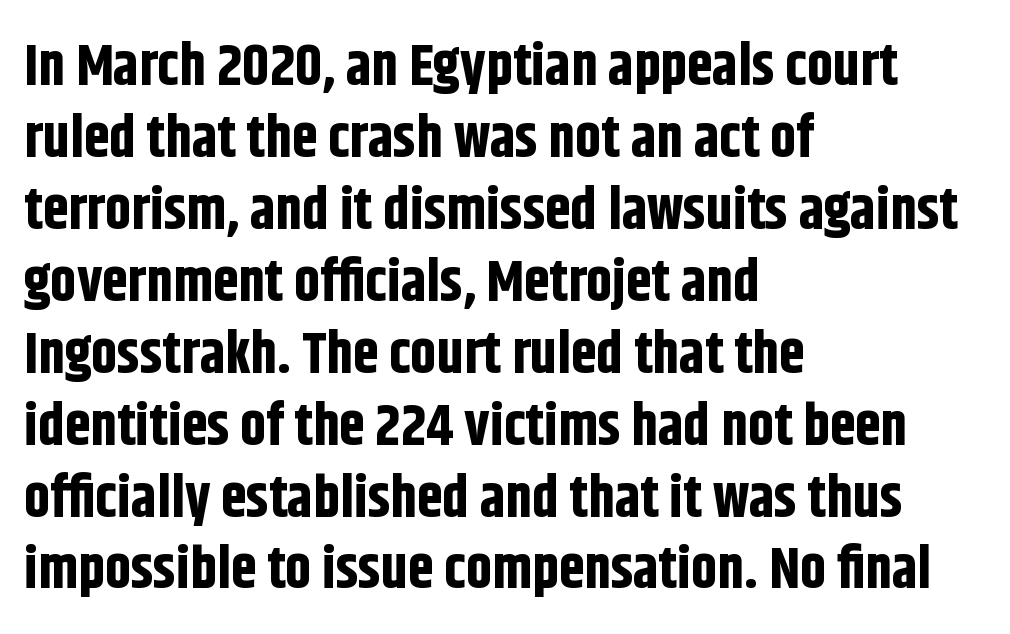
Q: Is the text bold? A: Yes.
Q: Is the text italic (slanted)? A: No, it is upright.
Q: Is the typeface a serif or a sans-serif typeface? A: Sans-serif.
Q: Is the text underlined? A: No.
Q: How is the paragraph aligned? A: Left-aligned.
Q: Is the spacing between letters normal or unusually wide? A: Normal.
Q: Width (condensed, normal, or wide)? A: Condensed.
Q: Stroke contrast? A: Low.
Q: x-height? A: Large.
Q: Monospaced? A: No.
